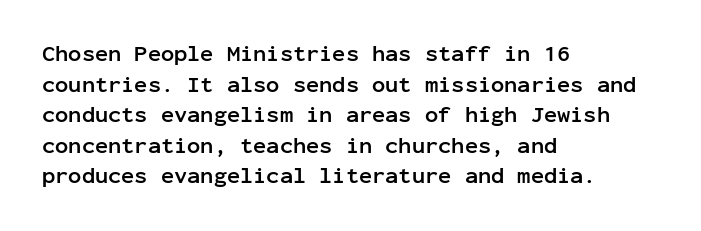
Q: Is the text bold? A: Yes.
Q: Is the text italic (slanted)? A: No, it is upright.
Q: Is the text underlined? A: No.
Q: How is the paragraph aligned? A: Left-aligned.
Q: Is the spacing between letters normal or unusually wide? A: Normal.
Q: Is the spacing between lines tight, normal or loose? A: Normal.
